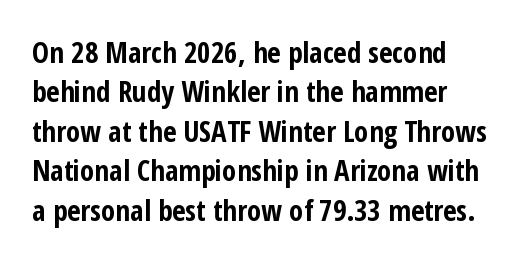
Q: Is the text bold? A: Yes.
Q: Is the text italic (slanted)? A: No, it is upright.
Q: Is the typeface a serif or a sans-serif typeface? A: Sans-serif.
Q: Is the text underlined? A: No.
Q: How is the paragraph aligned? A: Left-aligned.
Q: Is the spacing between letters normal or unusually wide? A: Normal.
Q: Is the spacing between lines tight, normal or loose? A: Normal.
Q: Width (condensed, normal, or wide)? A: Condensed.
Q: Stroke contrast? A: Low.
Q: x-height? A: Medium.
Q: Monospaced? A: No.
